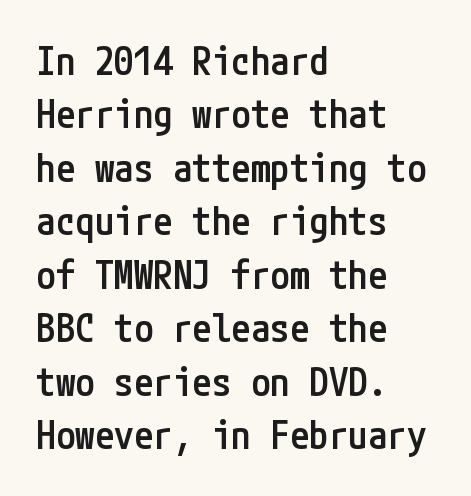
{"serif": "no", "italic": "no", "bold": "semi", "weight": "semibold", "width": "condensed", "stroke_contrast": "low", "x_height": "medium", "underline": "no", "align": "left", "line_spacing": "normal", "line_spacing_ratio": 1.37, "letter_spacing": "normal", "letter_spacing_em": 0.0, "glyph_px": 39}
